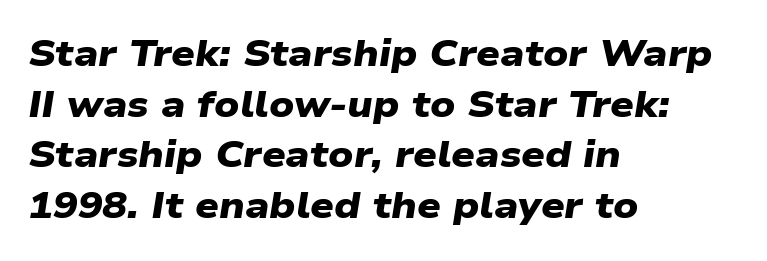
The image shows 37 px heavy, wide sans-serif type; set left-aligned, normal line spacing (1.37x), normal letter spacing, not underlined; low stroke contrast and a medium x-height.
